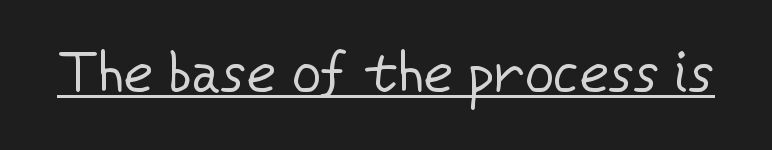
The image shows 57 px regular-weight sans-serif type, upright; set normal letter spacing, underlined; low stroke contrast and a medium x-height.
